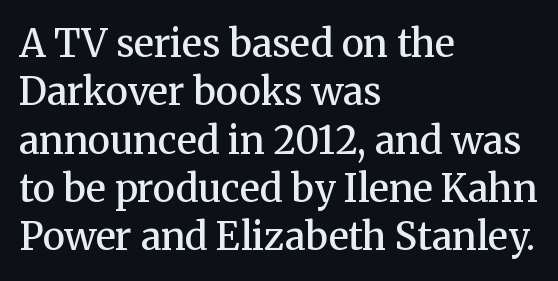
The zone under the glyphs is completely vacant. Regarding leading, the lines here are spaced in the standard way. The characters display serif detailing at their extremities. Default kerning and tracking; the words read as compact shapes.
